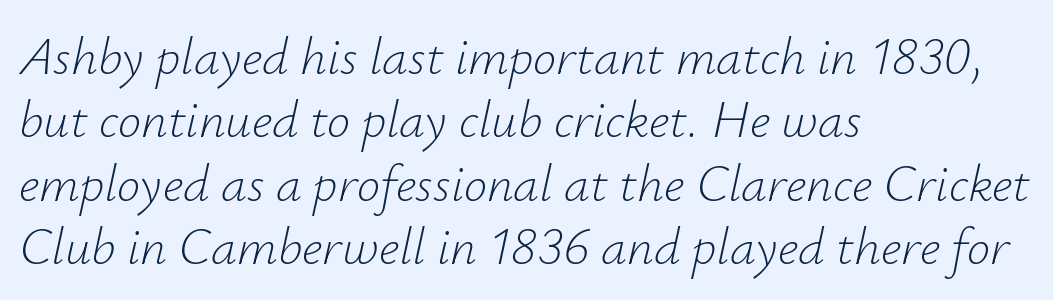
The image shows 52 px light type, italic (leaning right); set left-aligned, line spacing 1.22x, normal letter spacing, not underlined; low stroke contrast and a small x-height.
